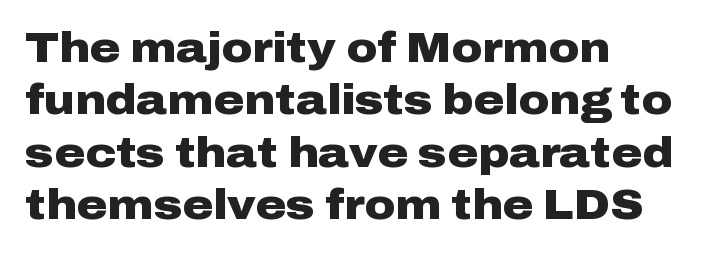
The image shows 42 px heavy, wide sans-serif type, upright; set left-aligned, normal line spacing (1.25x), normal letter spacing, not underlined; low stroke contrast and a medium x-height.
